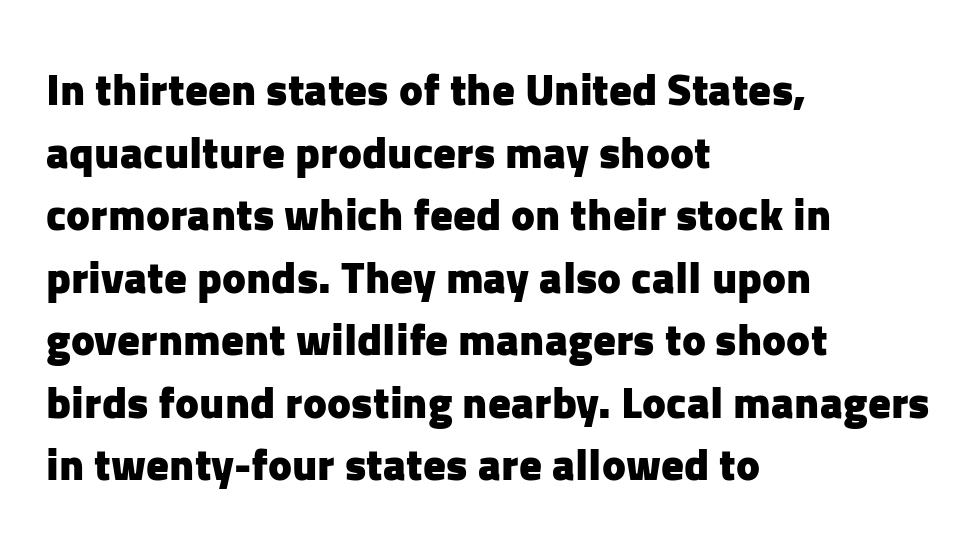
The image shows 45 px heavy sans-serif type, upright; set left-aligned, normal line spacing (1.39x), normal letter spacing, not underlined; low stroke contrast and a medium x-height.
